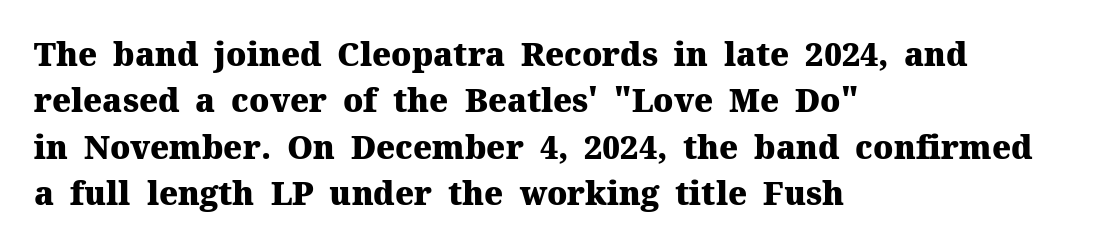
The image shows 32 px heavy serif type, upright; set left-aligned, normal line spacing (1.45x), normal letter spacing, not underlined; medium stroke contrast and a medium x-height.
